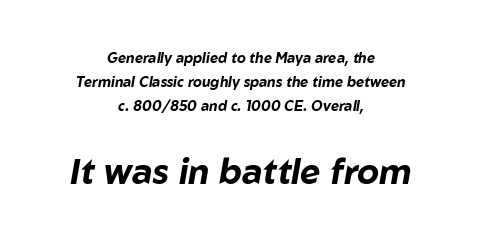
Q: Is the text bold? A: Yes.
Q: Is the text italic (slanted)? A: Yes, it leans right by about 10 degrees.
Q: Is the text underlined? A: No.
Q: How is the paragraph aligned? A: Centered.
Q: Is the spacing between letters normal or unusually wide? A: Normal.
Q: Which block of text is set in a larger size, the first (top) or the second (bottom)? A: The second (bottom) one.
Q: Width (condensed, normal, or wide)? A: Normal.
Q: Stroke contrast? A: Low.
Q: x-height? A: Medium.
Q: Monospaced? A: No.
